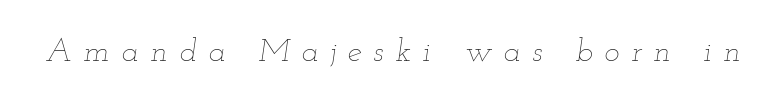
Italic? Definitely — the glyphs are oblique. The rendering uses natural spacing where letterforms have individual widths. Bold? No — there's no thickening of the strokes. Short note: letters widely spaced. Beneath every word, the page is bare.
